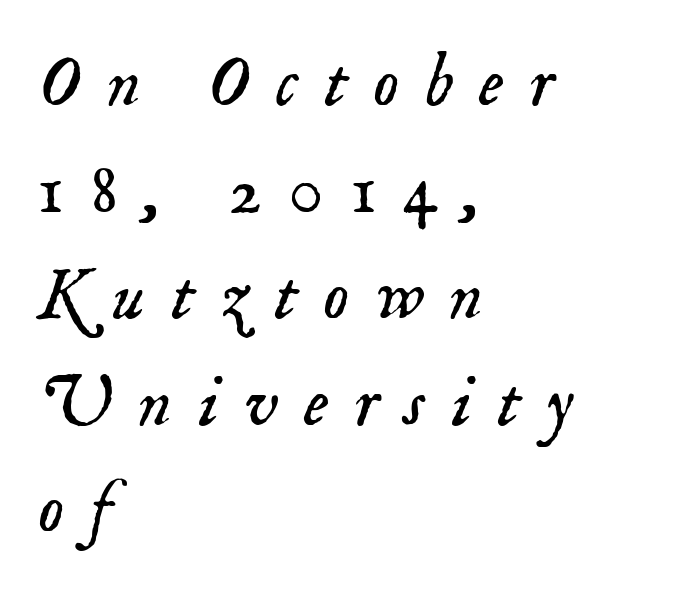
{"serif": "yes", "italic": "yes", "lean": "right", "slant_degrees": 18, "bold": "no", "weight": "light", "width": "normal", "stroke_contrast": "low", "x_height": "small", "monospaced": "no", "underline": "no", "align": "left", "line_spacing": "normal", "line_spacing_ratio": 1.46, "letter_spacing": "wide", "letter_spacing_em": 0.35, "glyph_px": 73}
